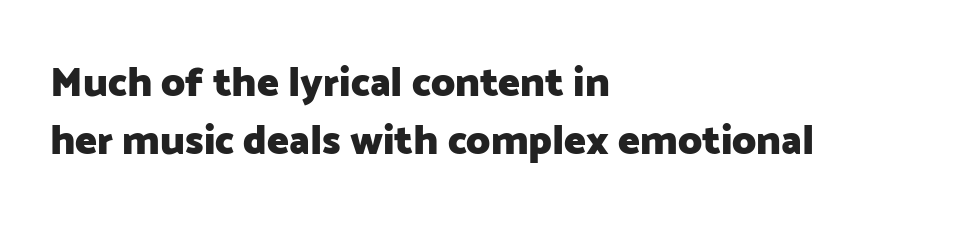
{"serif": "no", "italic": "no", "bold": "yes", "weight": "heavy", "width": "normal", "stroke_contrast": "low", "x_height": "medium", "monospaced": "no", "underline": "no", "align": "left", "line_spacing": "normal", "line_spacing_ratio": 1.41, "letter_spacing": "normal", "letter_spacing_em": 0.0, "glyph_px": 41}
